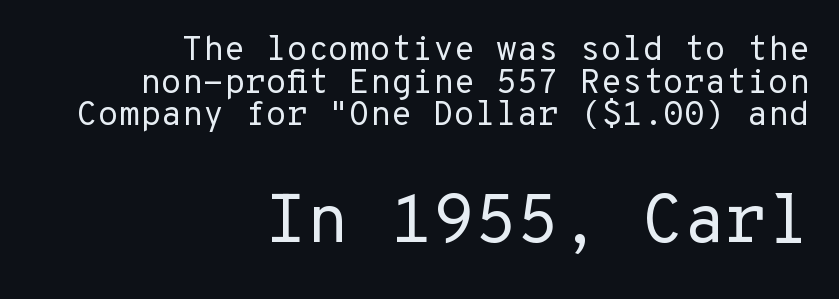
{"serif": "no", "italic": "no", "bold": "no", "weight": "regular", "width": "normal", "stroke_contrast": "low", "x_height": "medium", "underline": "no", "align": "right", "line_spacing": "tight", "line_spacing_ratio": 0.96, "letter_spacing": "normal", "letter_spacing_em": 0.0, "larger_block": "second", "size_ratio": 2.0, "glyph_px": 68}
